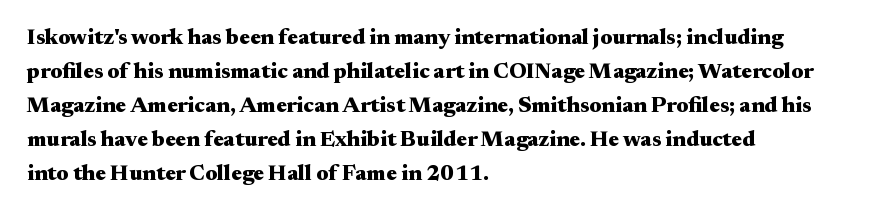
Q: Is the text bold? A: Yes.
Q: Is the text italic (slanted)? A: No, it is upright.
Q: Is the text underlined? A: No.
Q: How is the paragraph aligned? A: Left-aligned.
Q: Is the spacing between letters normal or unusually wide? A: Normal.
Q: Is the spacing between lines tight, normal or loose? A: Normal.
